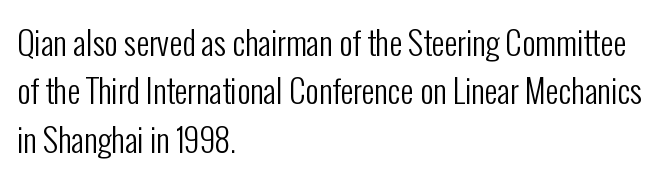
Q: Is the text bold? A: No.
Q: Is the text italic (slanted)? A: No, it is upright.
Q: Is the typeface a serif or a sans-serif typeface? A: Sans-serif.
Q: Is the text underlined? A: No.
Q: How is the paragraph aligned? A: Left-aligned.
Q: Is the spacing between letters normal or unusually wide? A: Normal.
Q: Is the spacing between lines tight, normal or loose? A: Normal.
Q: Width (condensed, normal, or wide)? A: Condensed.
Q: Stroke contrast? A: Low.
Q: x-height? A: Medium.
Q: Monospaced? A: No.
